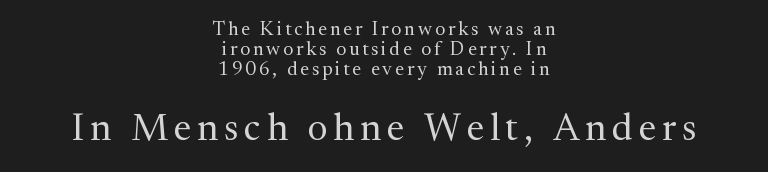
Q: Is the text bold? A: No.
Q: Is the text italic (slanted)? A: No, it is upright.
Q: Is the typeface a serif or a sans-serif typeface? A: Serif.
Q: Is the text underlined? A: No.
Q: How is the paragraph aligned? A: Centered.
Q: Is the spacing between lines tight, normal or loose? A: Tight.
Q: Which block of text is set in a larger size, the first (top) or the second (bottom)? A: The second (bottom) one.
Q: Width (condensed, normal, or wide)? A: Normal.
Q: Stroke contrast? A: Medium.
Q: x-height? A: Medium.
Q: Monospaced? A: No.
